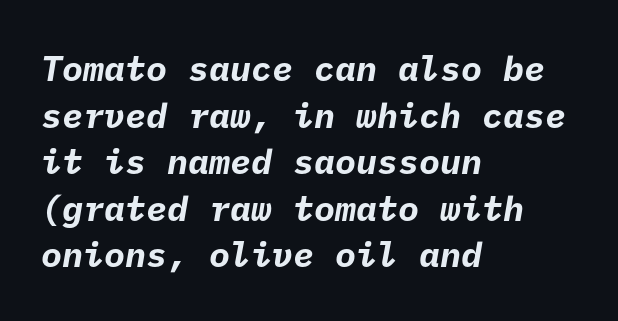
Q: Is the text bold? A: Yes.
Q: Is the typeface a serif or a sans-serif typeface? A: Sans-serif.
Q: Is the text underlined? A: No.
Q: How is the paragraph aligned? A: Left-aligned.
Q: Is the spacing between letters normal or unusually wide? A: Normal.
Q: Is the spacing between lines tight, normal or loose? A: Normal.
Q: Width (condensed, normal, or wide)? A: Normal.
Q: Stroke contrast? A: Low.
Q: x-height? A: Medium.
